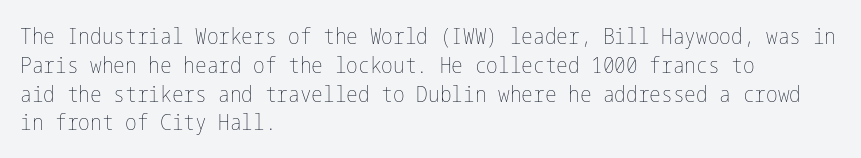
The image shows 22 px text type, upright; set left-aligned, normal line spacing (1.31x), normal letter spacing, not underlined.
